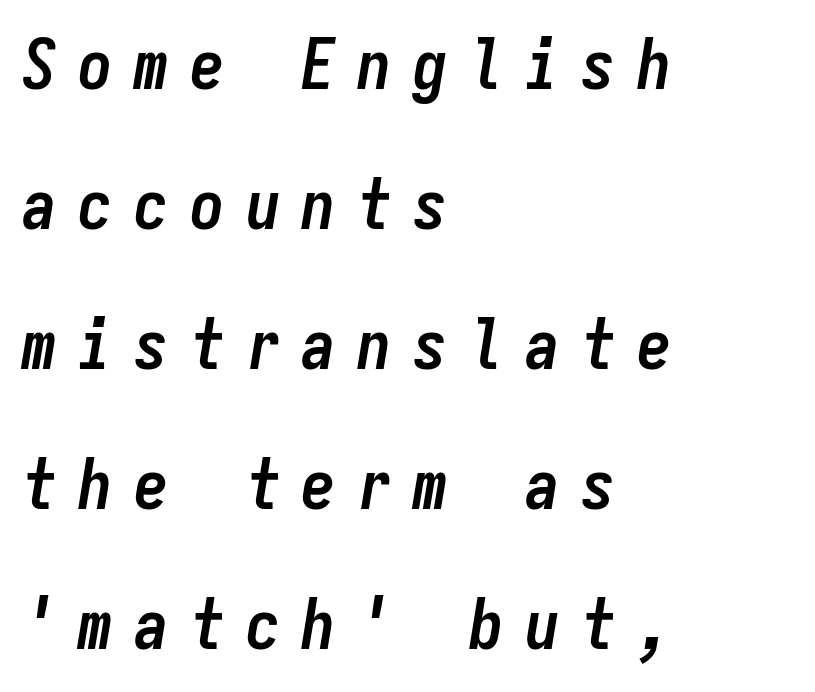
Tall strokes in this sample are angled rather than plumb. These lines have a slow, spaced-out rhythm from letter to letter. Stroke thickness is high; the sample reads as a true bold. These lines are set flush left with a ragged right edge.
